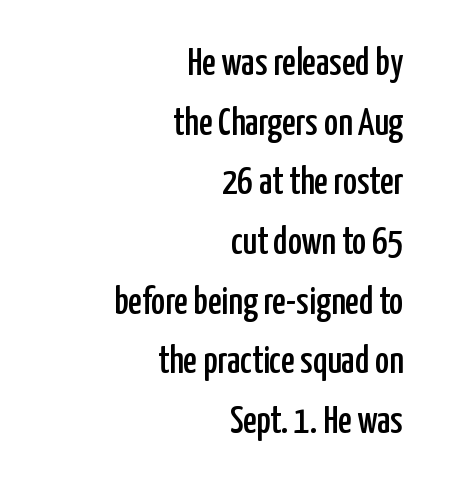
Q: Is the text italic (slanted)? A: No, it is upright.
Q: Is the typeface a serif or a sans-serif typeface? A: Sans-serif.
Q: Is the text underlined? A: No.
Q: How is the paragraph aligned? A: Right-aligned.
Q: Is the spacing between letters normal or unusually wide? A: Normal.
Q: Is the spacing between lines tight, normal or loose? A: Normal.
Q: Width (condensed, normal, or wide)? A: Condensed.
Q: Stroke contrast? A: Low.
Q: x-height? A: Medium.
Q: Monospaced? A: No.
